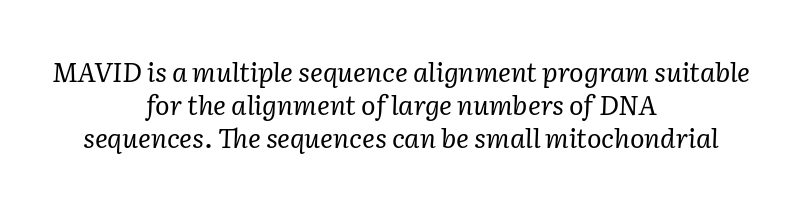
Descenders are the only things crossing below the line. There's an unmistakable incline to the writing here. Both edges are ragged and mirror each other, which tells us the setting is centered. No chunkiness to these letters — they're not bold. In terms of letterspacing, this is plain default setting.
